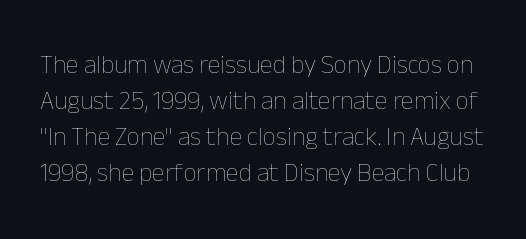
The image shows 26 px text type, upright; set normal line spacing (1.39x), normal letter spacing, not underlined.
